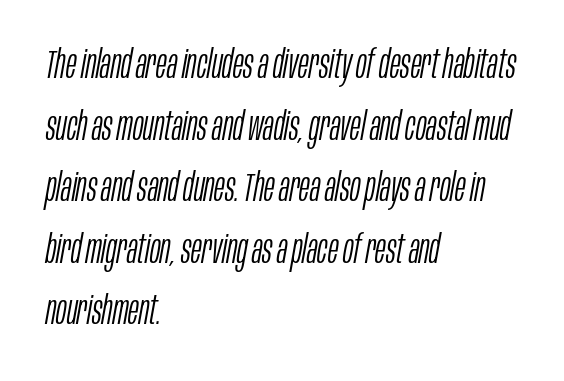
The image shows 40 px light, condensed type, italic (leaning right); set left-aligned, normal line spacing (1.54x), normal letter spacing, not underlined; low stroke contrast and a large x-height.
